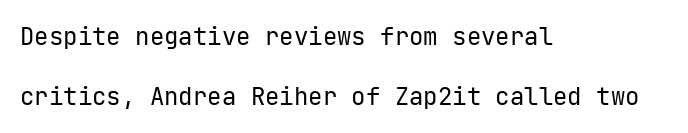
{"italic": "no", "bold": "no", "underline": "no", "align": "left", "line_spacing": "loose", "line_spacing_ratio": 2.48, "letter_spacing": "normal", "letter_spacing_em": 0.0, "glyph_px": 24}
